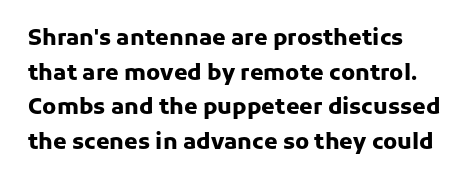
{"italic": "no", "bold": "yes", "underline": "no", "align": "left", "line_spacing": "normal", "line_spacing_ratio": 1.57, "letter_spacing": "normal", "letter_spacing_em": 0.0, "glyph_px": 22}
